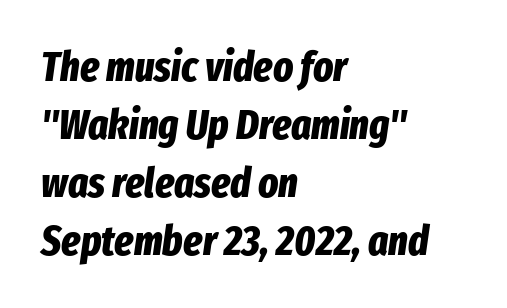
The image shows 42 px bold, condensed type, italic (leaning right); set left-aligned, normal line spacing (1.38x), normal letter spacing, not underlined; low stroke contrast and a medium x-height.
